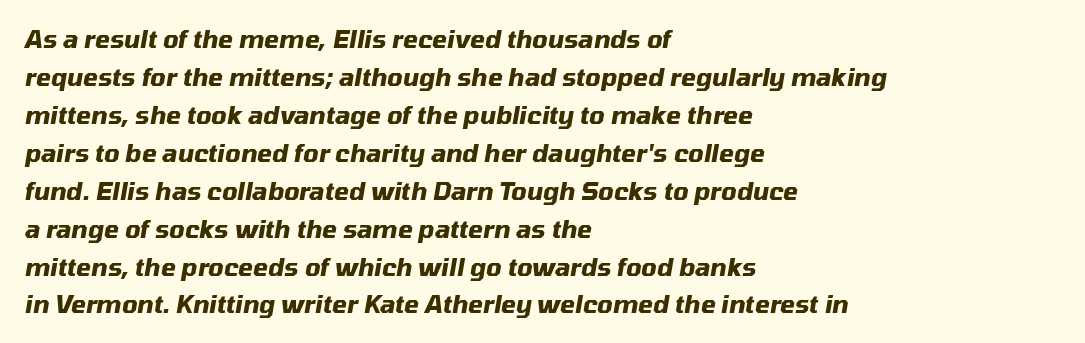
Does the weight exceed regular? Yes, all the way to bold. A typesetter would call this leading conventional body-copy spacing. This sample is left-justified, so line endings fall wherever the words run out. The line texture is even and compact thanks to regular tracking.
